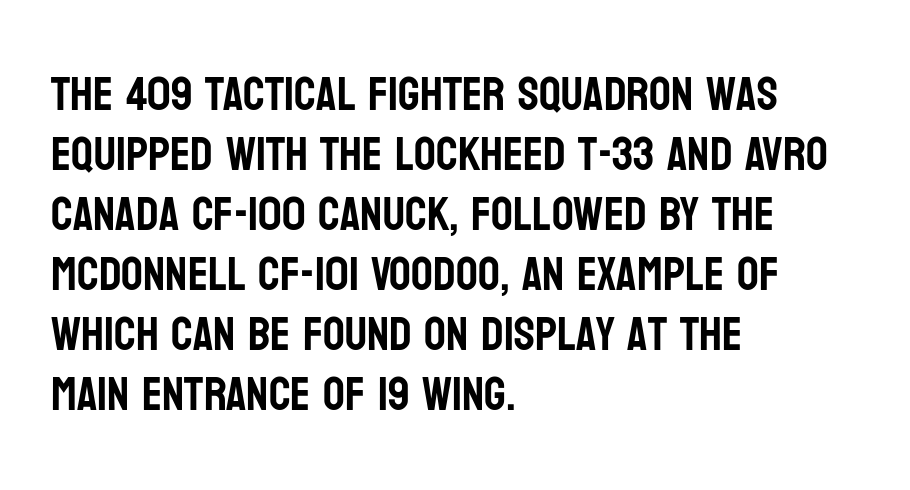
The image shows 48 px condensed sans-serif type, upright; set left-aligned, normal line spacing (1.25x), normal letter spacing, not underlined; low stroke contrast and a large x-height.
